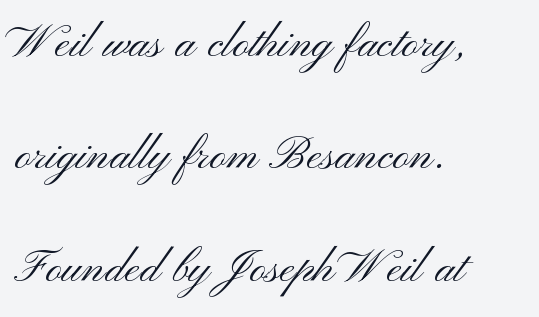
The weight would be labelled regular, book, light, or lighter still. This sample has the flowing, uneven cadence of proportional lettering. Left-aligned paragraph, ragged on the right. No feet cap the strokes, marking this as sans-serif type. Does extra space separate the letters? No, they use regular spacing.
